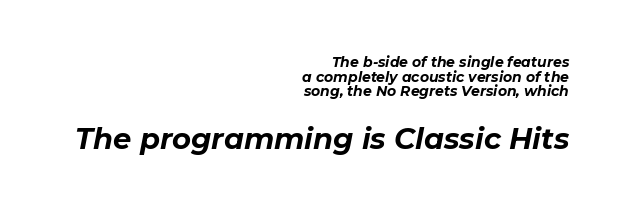
Q: Is the text bold? A: Yes.
Q: Is the text italic (slanted)? A: Yes, it leans right by about 11 degrees.
Q: Is the text underlined? A: No.
Q: How is the paragraph aligned? A: Right-aligned.
Q: Is the spacing between letters normal or unusually wide? A: Normal.
Q: Is the spacing between lines tight, normal or loose? A: Tight.
Q: Which block of text is set in a larger size, the first (top) or the second (bottom)? A: The second (bottom) one.
Q: Width (condensed, normal, or wide)? A: Normal.
Q: Stroke contrast? A: Low.
Q: x-height? A: Medium.
Q: Monospaced? A: No.
